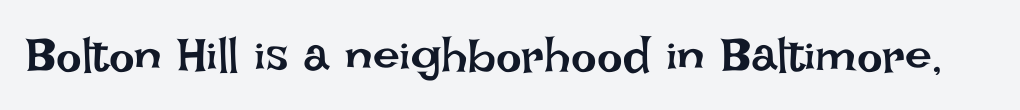
The type sits square on the baseline with zero lean. Tracking here is standard; glyphs follow each other at the usual distance. Descenders hang freely into open space. This sample has the flowing, uneven cadence of proportional lettering. Think standard paragraph weight, or any step lighter than that.
